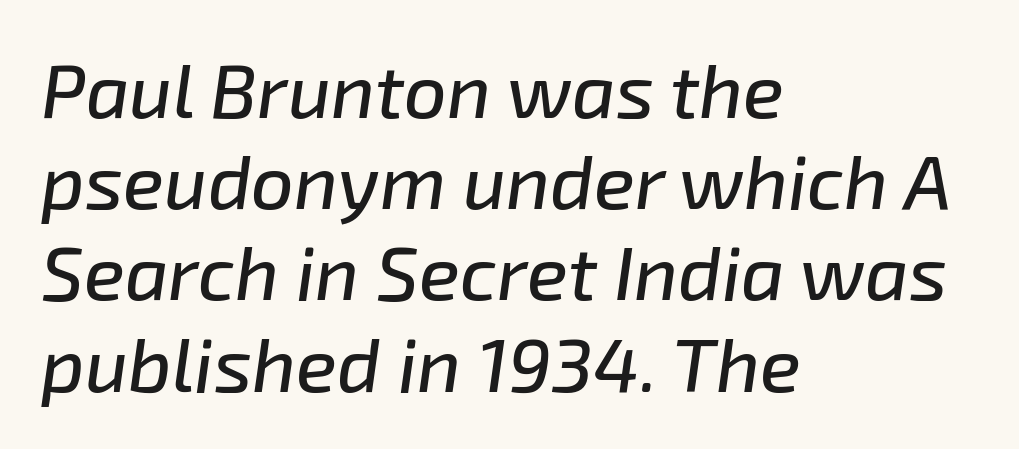
Notice how the passage keeps a crisp vertical edge on the left only. The font's italic variant was chosen for this text. Looks like regular typesetting: each glyph gets only the width it needs. The specimen omits any rule beneath the text block's lines. The letterforms sit shoulder to shoulder at normal distance.
